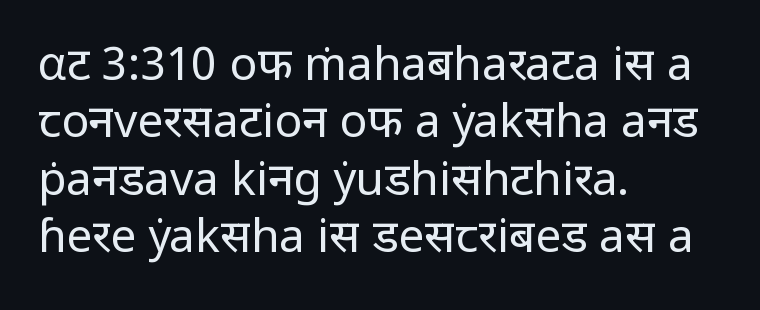
{"serif": "no", "italic": "no", "bold": "no", "weight": "regular", "width": "normal", "stroke_contrast": "low", "x_height": "medium", "monospaced": "no", "underline": "no", "align": "left", "line_spacing": "normal", "line_spacing_ratio": 1.25, "letter_spacing": "normal", "letter_spacing_em": 0.0, "glyph_px": 46}
